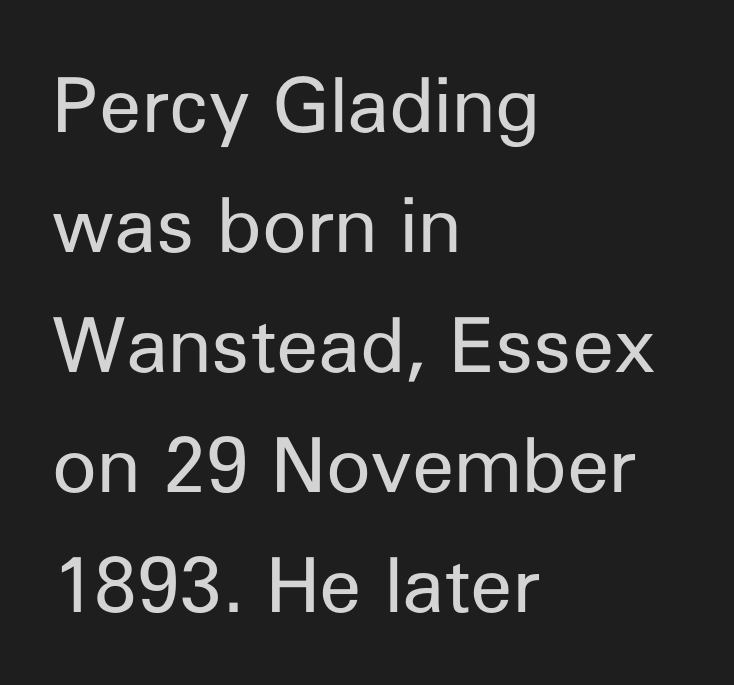
The image shows 76 px regular-weight sans-serif type, upright; set left-aligned, normal line spacing (1.58x), normal letter spacing, not underlined; low stroke contrast and a medium x-height.
